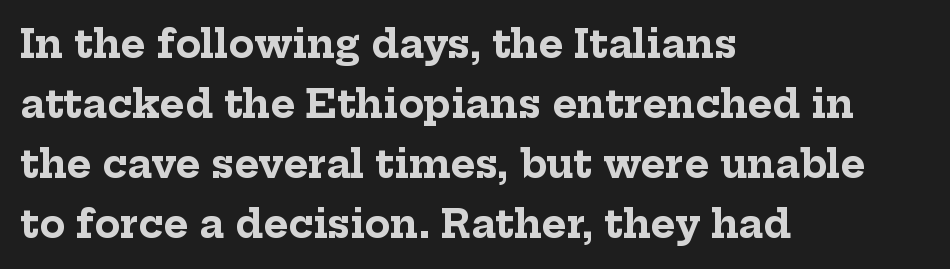
The image shows 38 px bold serif type, upright; set left-aligned, normal line spacing (1.58x), normal letter spacing, not underlined; low stroke contrast and a medium x-height.
